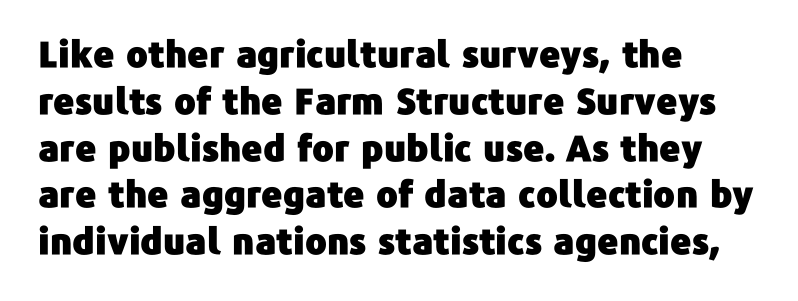
{"serif": "no", "italic": "no", "width": "normal", "stroke_contrast": "low", "x_height": "medium", "monospaced": "no", "underline": "no", "align": "left", "line_spacing": "normal", "line_spacing_ratio": 1.3, "letter_spacing": "normal", "letter_spacing_em": 0.0, "glyph_px": 36}
